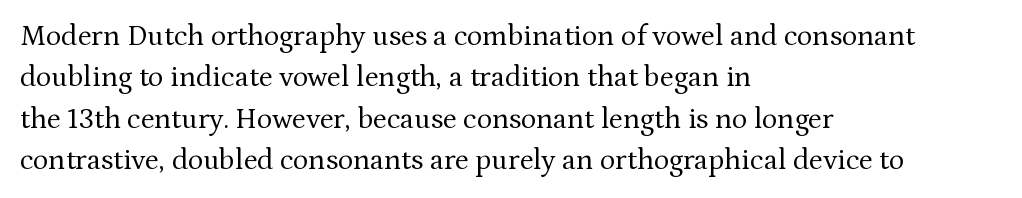
Q: Is the text bold? A: No.
Q: Is the text italic (slanted)? A: No, it is upright.
Q: Is the typeface a serif or a sans-serif typeface? A: Serif.
Q: Is the text underlined? A: No.
Q: How is the paragraph aligned? A: Left-aligned.
Q: Is the spacing between letters normal or unusually wide? A: Normal.
Q: Is the spacing between lines tight, normal or loose? A: Normal.
Q: Width (condensed, normal, or wide)? A: Normal.
Q: Stroke contrast? A: Medium.
Q: x-height? A: Medium.
Q: Monospaced? A: No.
